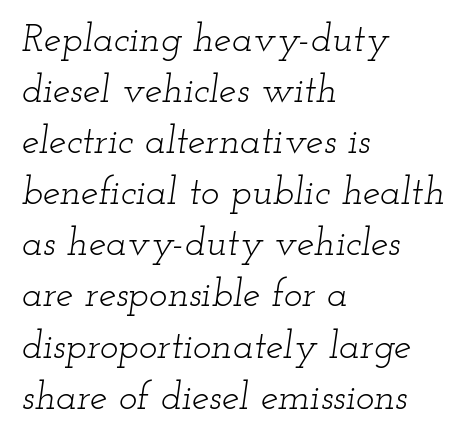
Weight: not bold — regular or lighter. An italicized treatment has been applied to the whole sample. The tracking reads as untouched default to a designer's eye. Horizontally, the lines are justified to the leading edge only. Glance below the letters and you will spot only blank space.
